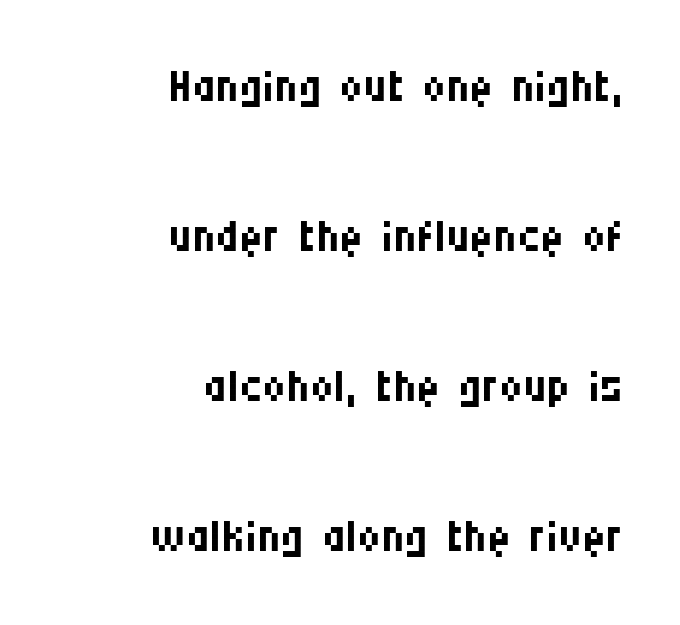
Q: Is the text bold? A: No.
Q: Is the text italic (slanted)? A: No, it is upright.
Q: Is the typeface a serif or a sans-serif typeface? A: Sans-serif.
Q: Is the text underlined? A: No.
Q: How is the paragraph aligned? A: Right-aligned.
Q: Is the spacing between letters normal or unusually wide? A: Normal.
Q: Is the spacing between lines tight, normal or loose? A: Loose.
Q: Width (condensed, normal, or wide)? A: Condensed.
Q: Stroke contrast? A: Medium.
Q: x-height? A: Large.
Q: Monospaced? A: No.
